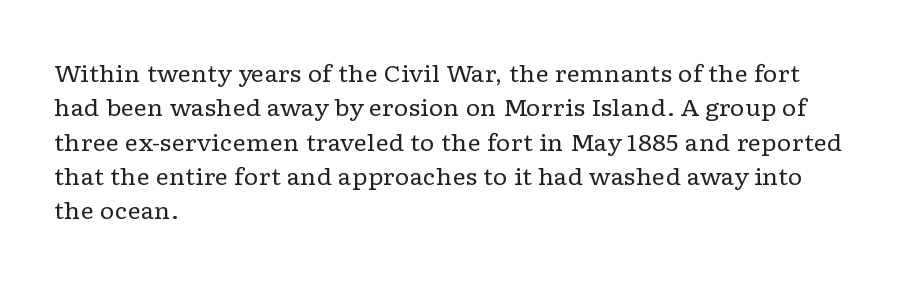
The image shows 23 px text type, upright; set left-aligned, normal line spacing (1.49x), normal letter spacing, not underlined.
